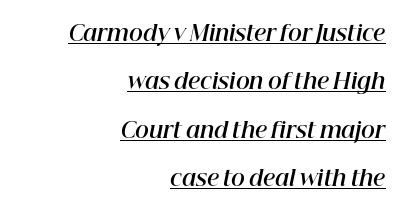
{"italic": "yes", "lean": "right", "slant_degrees": 12, "bold": "yes", "underline": "yes", "align": "right", "line_spacing": "loose", "line_spacing_ratio": 2.3, "letter_spacing": "normal", "letter_spacing_em": 0.0, "glyph_px": 21}
